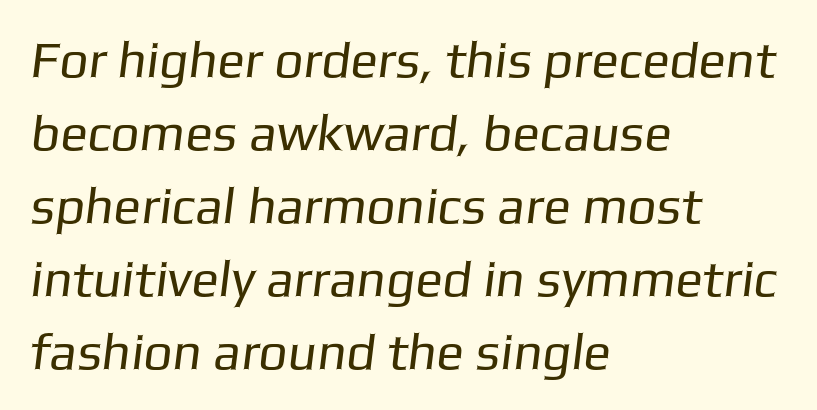
The image shows 51 px regular-weight sans-serif type; set left-aligned, normal line spacing (1.43x), normal letter spacing, not underlined; low stroke contrast and a medium x-height.
